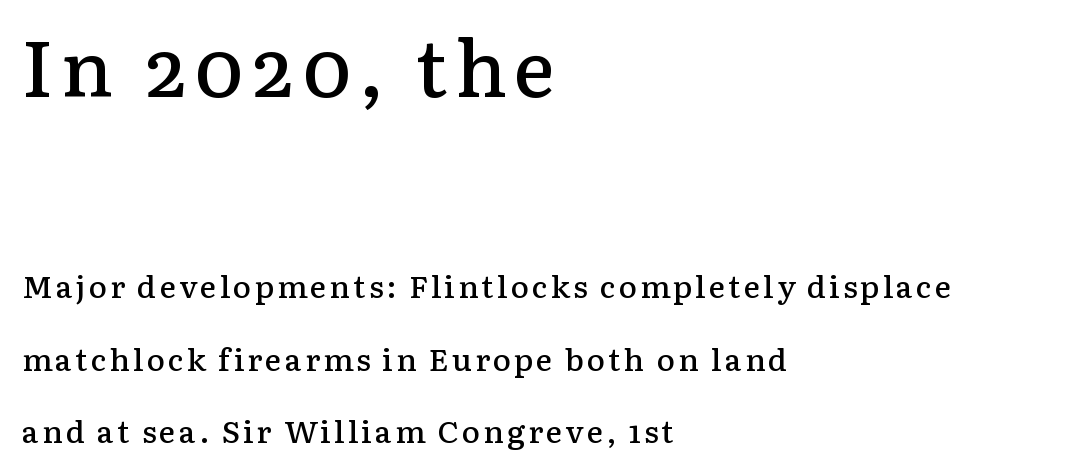
The image shows 78 px semibold serif type, upright; set left-aligned, loose line spacing (2.35x), not underlined; the first (top) block is 2.52x larger; low stroke contrast and a medium x-height.
